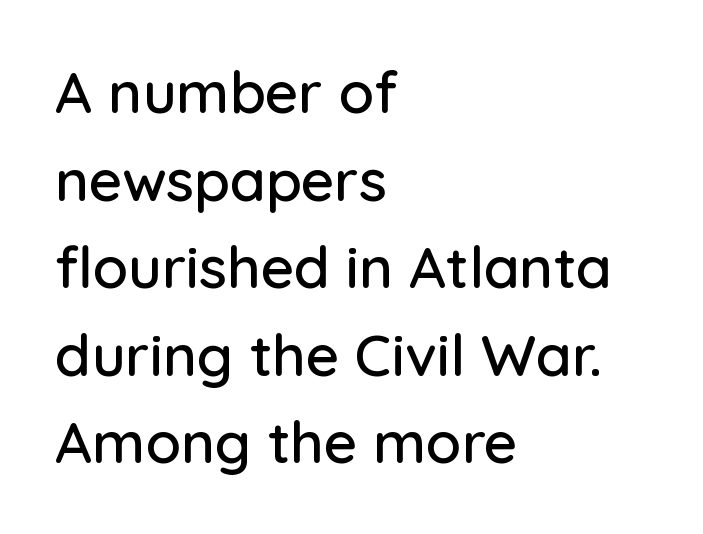
Spacing between characters is what you'd get straight out of the box. This sample keeps an unexceptional amount of space between lines. Here the designer chose a conventional face with non-uniform glyph widths. Each row of text sits above clean, open space. A roman cut, with each character standing at attention. Leftover space on each line is placed entirely after the last word.
